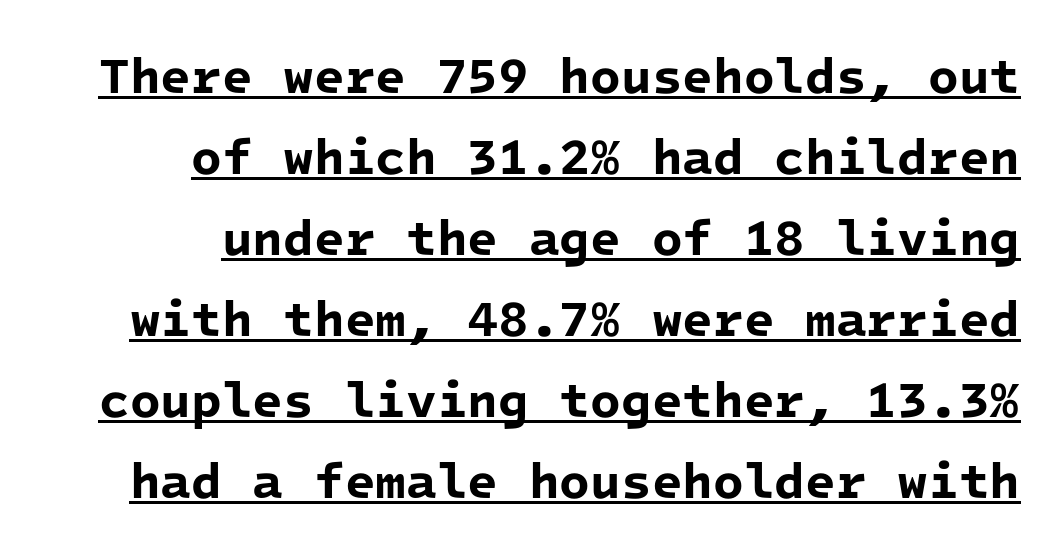
In designer terms, the underline attribute is active on this setting. Caption: bold face, heavy strokes. The font family rendered here belongs to the sans-serif group. What's the leading like? Ordinary, nothing unusual. Honestly, the letter spacing is just normal — you wouldn't notice it. Here the designer chose a console-style face with uniform glyph widths.
